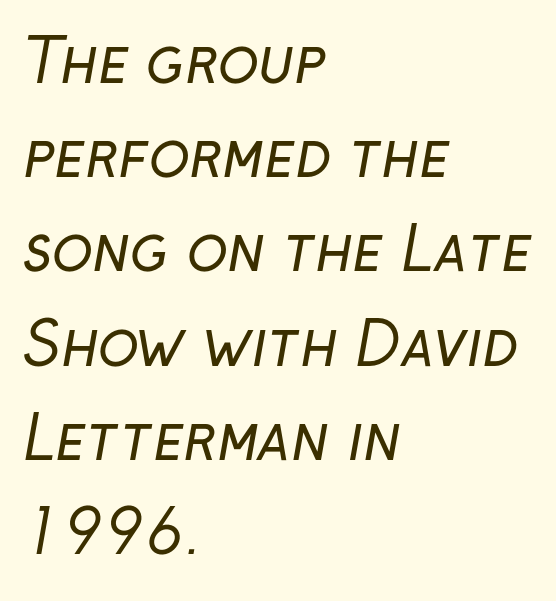
Q: Is the text bold? A: No.
Q: Is the typeface a serif or a sans-serif typeface? A: Sans-serif.
Q: Is the text underlined? A: No.
Q: How is the paragraph aligned? A: Left-aligned.
Q: Is the spacing between letters normal or unusually wide? A: Normal.
Q: Is the spacing between lines tight, normal or loose? A: Normal.
Q: Width (condensed, normal, or wide)? A: Normal.
Q: Stroke contrast? A: Low.
Q: x-height? A: Medium.
Q: Monospaced? A: No.
